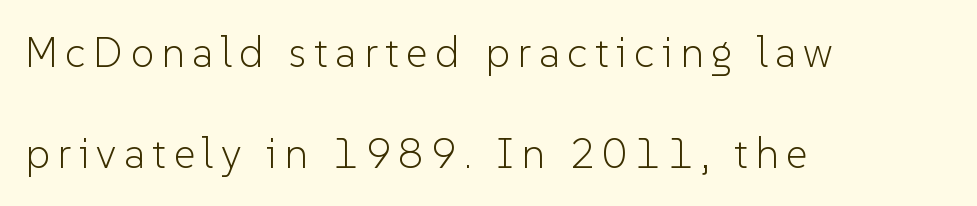
Regarding leading, the lines here are spaced well apart. Short and long lines alike share a common starting point at left. Tall strokes in this sample are plumb rather than angled. A typesetter would label this face a sans. The gap between lines stays unmarked.
